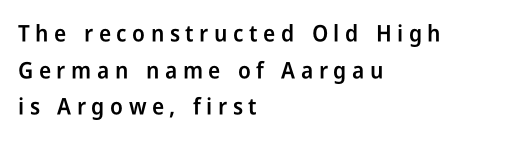
{"italic": "no", "bold": "semi", "underline": "no", "align": "left", "line_spacing": "normal", "line_spacing_ratio": 1.59, "letter_spacing": "wide", "letter_spacing_em": 0.24, "glyph_px": 23}
